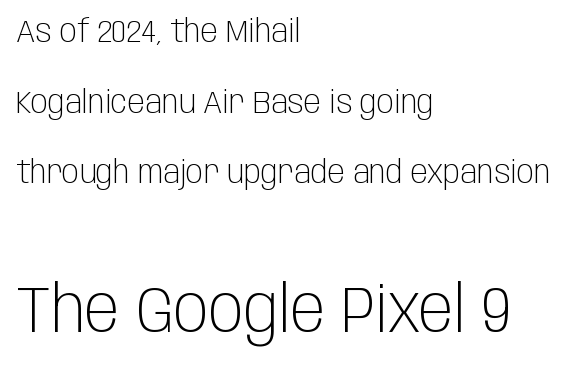
{"serif": "no", "italic": "no", "bold": "no", "weight": "light", "width": "condensed", "stroke_contrast": "low", "x_height": "large", "monospaced": "no", "underline": "no", "align": "left", "line_spacing": "loose", "line_spacing_ratio": 2.21, "letter_spacing": "normal", "letter_spacing_em": 0.0, "larger_block": "second", "size_ratio": 2.03, "glyph_px": 65}
